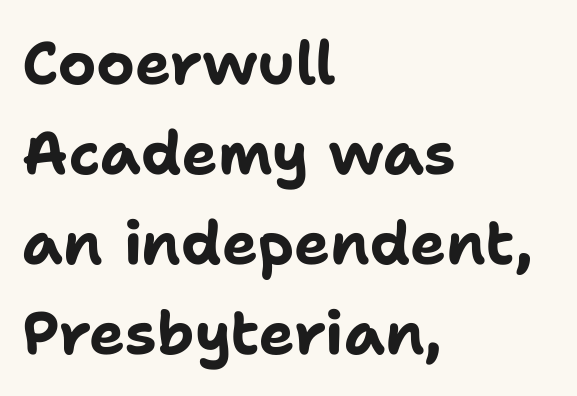
The baseline area is clear. Does the weight exceed regular? Yes, all the way to bold. No extra tracking has been applied to these lines. Is this a fixed-width face? No — the glyphs have proportional, varying widths.
